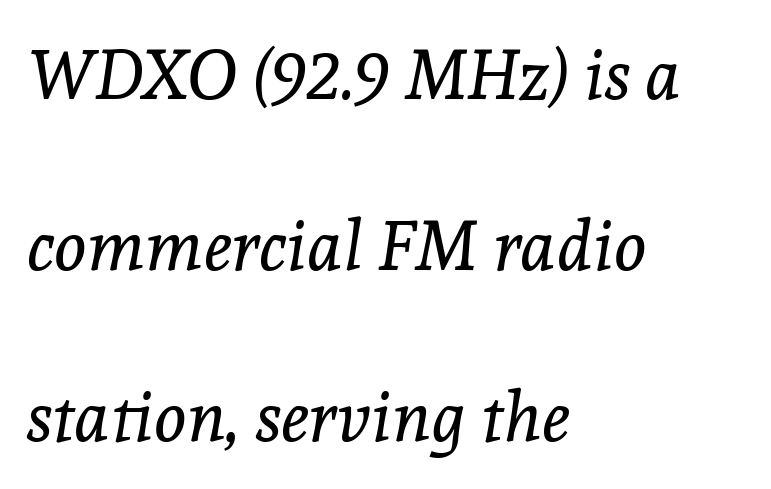
Spacing between characters is what you'd get straight out of the box. These glyphs show unthickened strokes, regular width or finer. Any mark beneath the type? The region is blank. Reading down the block, your eye returns to a fixed left position each line.
